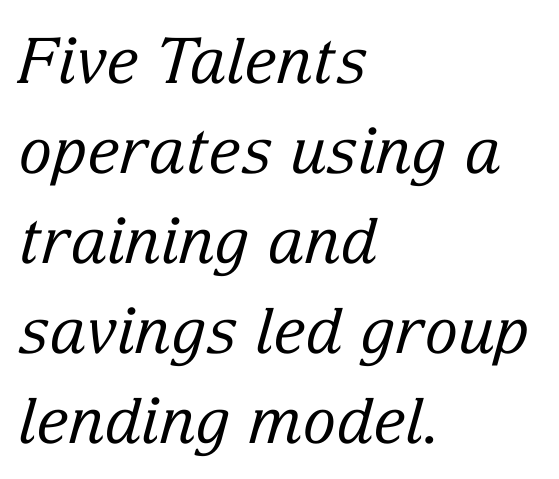
Q: Is the text bold? A: No.
Q: Is the text italic (slanted)? A: Yes, it leans right by about 15 degrees.
Q: Is the typeface a serif or a sans-serif typeface? A: Serif.
Q: Is the text underlined? A: No.
Q: How is the paragraph aligned? A: Left-aligned.
Q: Is the spacing between letters normal or unusually wide? A: Normal.
Q: Is the spacing between lines tight, normal or loose? A: Normal.
Q: Width (condensed, normal, or wide)? A: Normal.
Q: Stroke contrast? A: Low.
Q: x-height? A: Medium.
Q: Monospaced? A: No.
